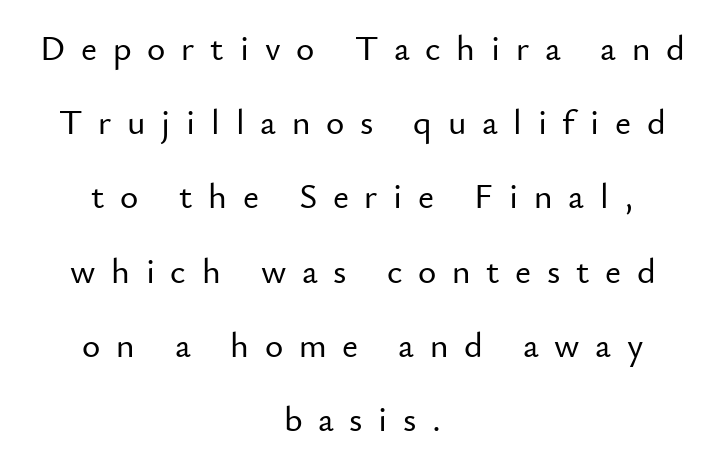
{"serif": "no", "italic": "no", "width": "normal", "stroke_contrast": "low", "x_height": "small", "monospaced": "no", "underline": "no", "align": "center", "line_spacing": "loose", "line_spacing_ratio": 2.12, "letter_spacing": "wide", "letter_spacing_em": 0.45, "glyph_px": 35}
